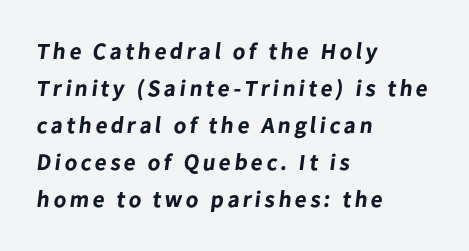
{"bold": "yes", "underline": "no", "align": "left", "line_spacing": "normal", "line_spacing_ratio": 1.61, "glyph_px": 23}
